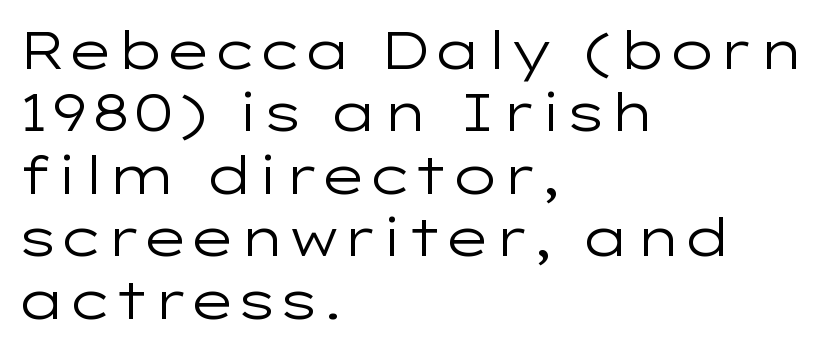
The image shows 52 px regular-weight, wide sans-serif type, upright; set left-aligned, line spacing 1.2x, normal letter spacing, not underlined; low stroke contrast and a medium x-height.
